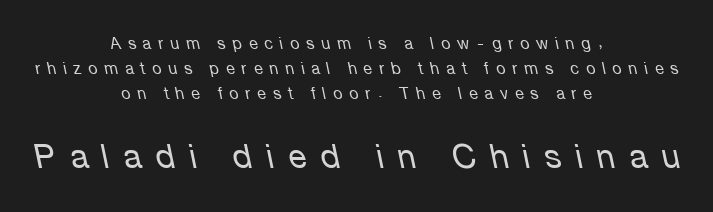
The image shows 33 px regular-weight type, italic (leaning left); set centered, normal line spacing (1.55x), unusually wide letter spacing (+0.43 em), not underlined; the second (bottom) block is 2.06x larger; low stroke contrast and a medium x-height.
